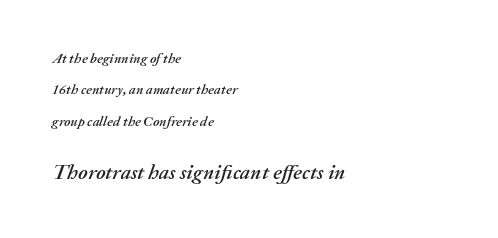
The composition opens small and finishes big. This rendering features lettering with no underline. Widely set lines give the paragraph a tall, airy silhouette. Posture: slanted.
